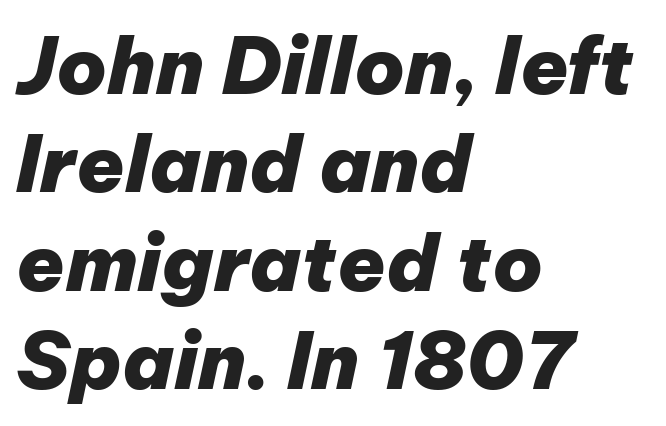
The space beneath each line is pristine and unruled. Characters are canted at an angle relative to the baseline's perpendicular. The letters advance in unequal steps, a hallmark of proportional type. These lines are set flush left with a ragged right edge. The rendering keeps characters at their native spacing. Regarding leading, the lines here are spaced in the standard way.
